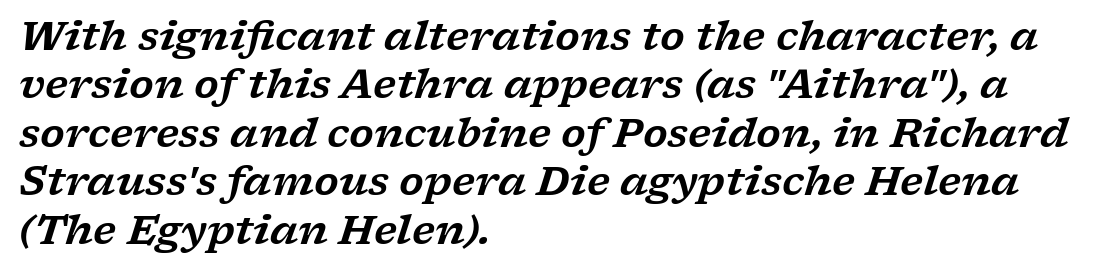
{"serif": "yes", "italic": "yes", "lean": "right", "slant_degrees": 17, "width": "wide", "stroke_contrast": "low", "x_height": "medium", "monospaced": "no", "underline": "no", "align": "left", "line_spacing_ratio": 1.21, "letter_spacing": "normal", "letter_spacing_em": 0.0, "glyph_px": 40}
